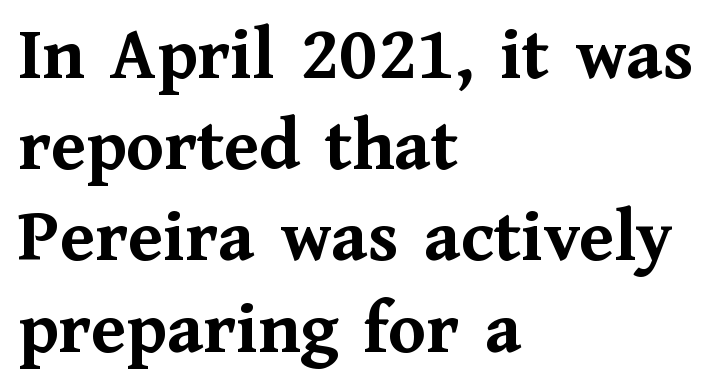
Q: Is the text bold? A: Yes.
Q: Is the text italic (slanted)? A: No, it is upright.
Q: Is the typeface a serif or a sans-serif typeface? A: Serif.
Q: Is the text underlined? A: No.
Q: How is the paragraph aligned? A: Left-aligned.
Q: Is the spacing between letters normal or unusually wide? A: Normal.
Q: Width (condensed, normal, or wide)? A: Normal.
Q: Stroke contrast? A: Medium.
Q: x-height? A: Medium.
Q: Monospaced? A: No.
